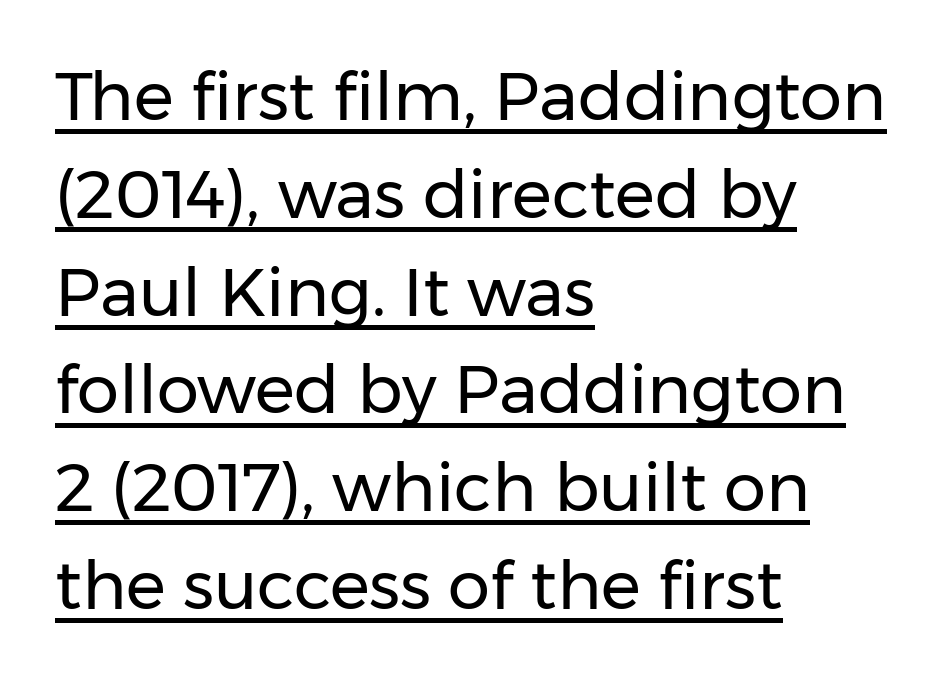
Q: Is the text bold? A: No.
Q: Is the text italic (slanted)? A: No, it is upright.
Q: Is the typeface a serif or a sans-serif typeface? A: Sans-serif.
Q: Is the text underlined? A: Yes.
Q: How is the paragraph aligned? A: Left-aligned.
Q: Is the spacing between letters normal or unusually wide? A: Normal.
Q: Is the spacing between lines tight, normal or loose? A: Normal.
Q: Width (condensed, normal, or wide)? A: Normal.
Q: Stroke contrast? A: Low.
Q: x-height? A: Medium.
Q: Monospaced? A: No.
